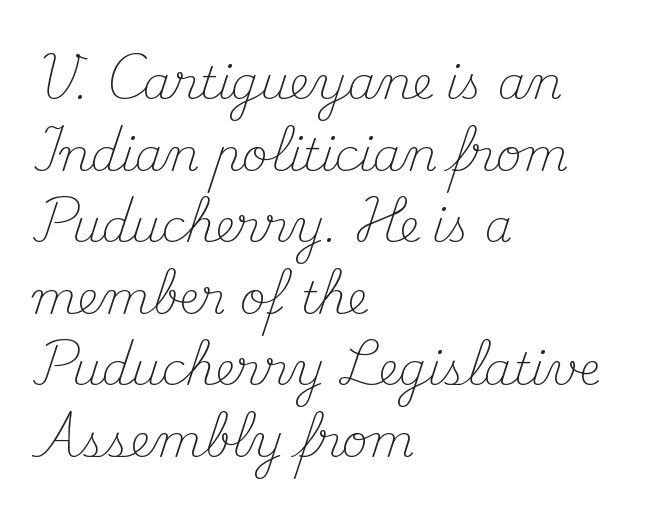
Each letter keeps its own natural width here, so spacing adapts to shape. Every row of glyphs begins at an identical x-position on the left. The strokes carry an ordinary text weight at most.
